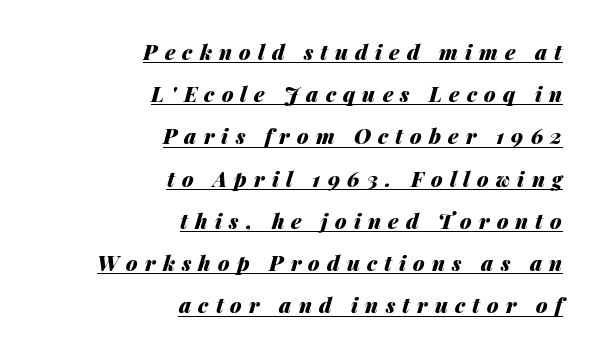
Widely set lines give the paragraph a tall, airy silhouette. The glyphs are accompanied by a horizontal stroke just below them. The passage is arranged like a letterhead date or caption credit — flush right. You can tell it's italic because the verticals aren't actually vertical. Chunky letters — that's bold for sure.
